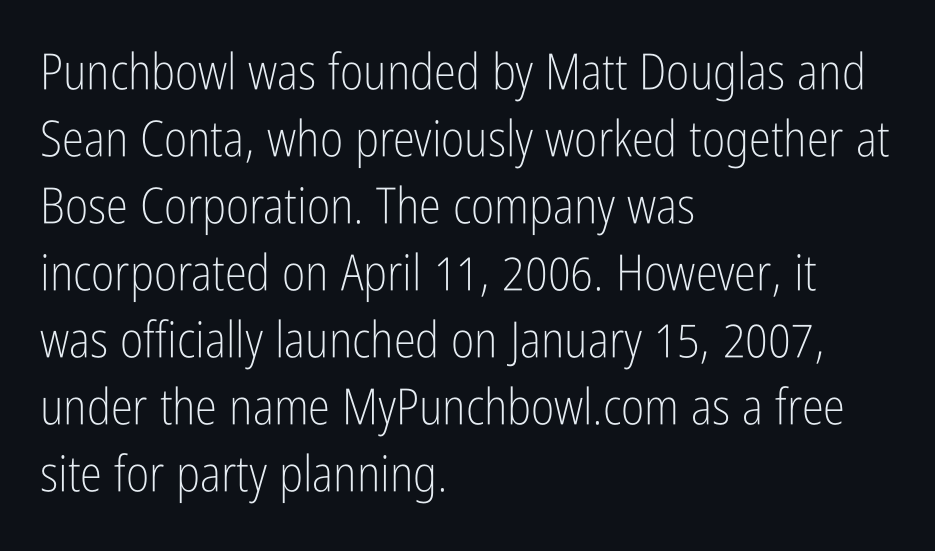
The image shows 50 px light, condensed sans-serif type, upright; set left-aligned, normal line spacing (1.34x), normal letter spacing, not underlined; low stroke contrast and a medium x-height.
